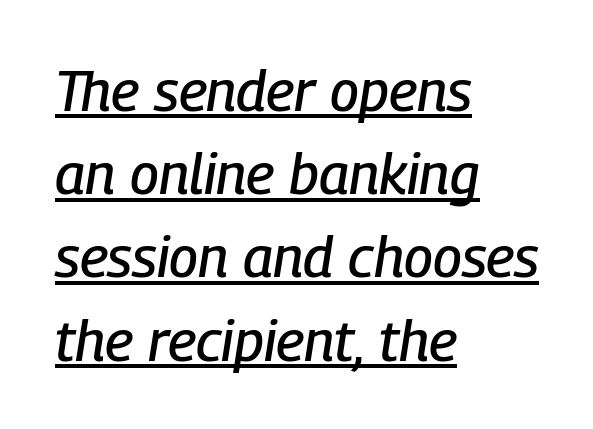
Each letter keeps its own natural width here, so spacing adapts to shape. The tracking reads as untouched default to a designer's eye. Short and long lines alike share a common starting point at left. Interline gaps are of average width in this sample. These characters rest on top of a visible drawn line.
